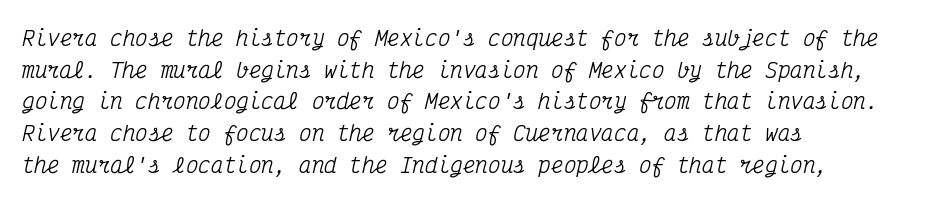
The image shows 21 px text type, italic (leaning right); set left-aligned, normal line spacing (1.51x), normal letter spacing, not underlined.
